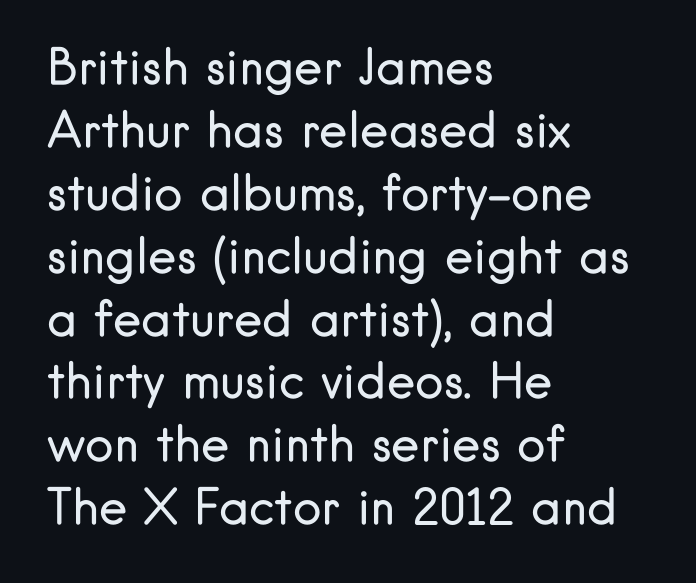
Q: Is the text bold? A: No.
Q: Is the text italic (slanted)? A: No, it is upright.
Q: Is the typeface a serif or a sans-serif typeface? A: Sans-serif.
Q: Is the text underlined? A: No.
Q: How is the paragraph aligned? A: Left-aligned.
Q: Is the spacing between letters normal or unusually wide? A: Normal.
Q: Is the spacing between lines tight, normal or loose? A: Normal.
Q: Width (condensed, normal, or wide)? A: Normal.
Q: Stroke contrast? A: Low.
Q: x-height? A: Small.
Q: Monospaced? A: No.
